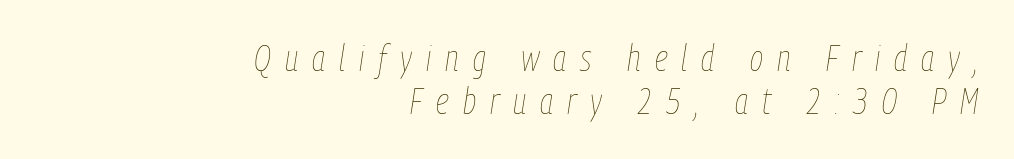
{"italic": "yes", "lean": "right", "slant_degrees": 9, "bold": "no", "weight": "thin", "width": "condensed", "stroke_contrast": "low", "x_height": "medium", "monospaced": "no", "underline": "no", "align": "right", "line_spacing_ratio": 1.19, "letter_spacing": "wide", "letter_spacing_em": 0.39, "glyph_px": 36}
